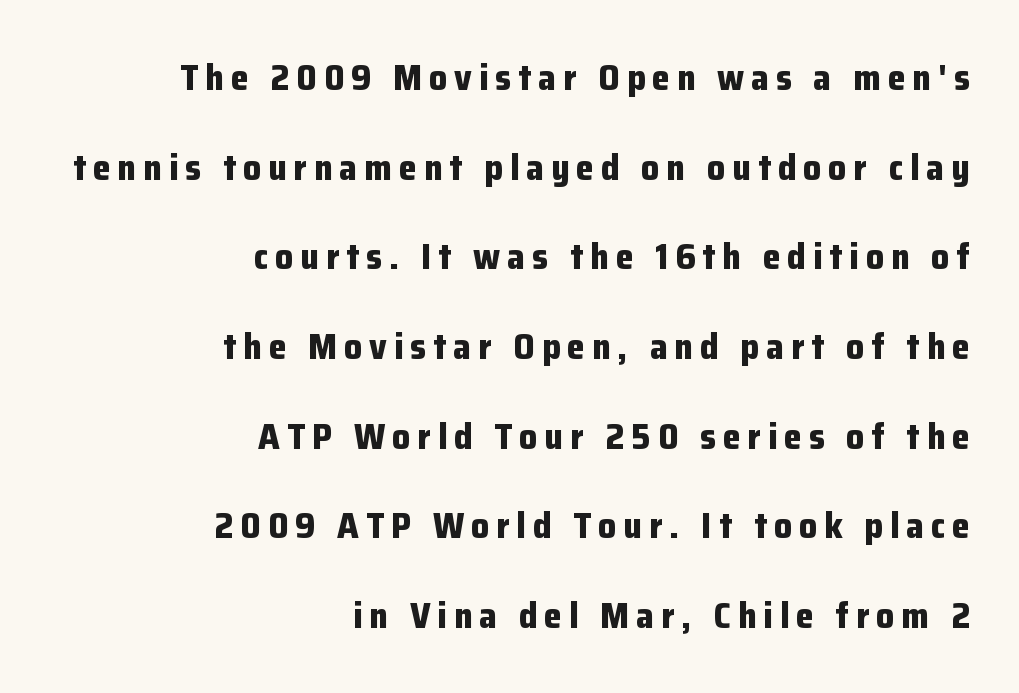
One-word summary of the alignment: right. Spacing verdict: proportional, widths tailored to each character. Nothing sits at the stroke ends, so this counts as sans-serif. Honestly, there is no underline to notice here at all.
